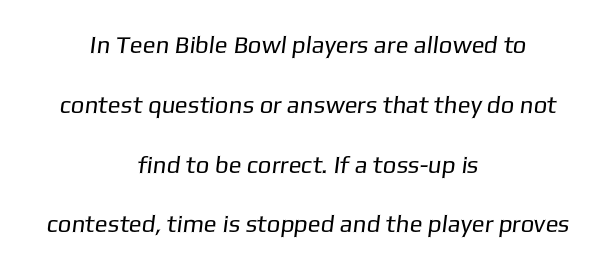
Standard letterfit; no display-style spreading of the glyphs. Short and long lines alike share a common midpoint. The strokes carry an ordinary text weight at most. Vertical spacing — loose. Only glyphs here, with clear space below each row.
